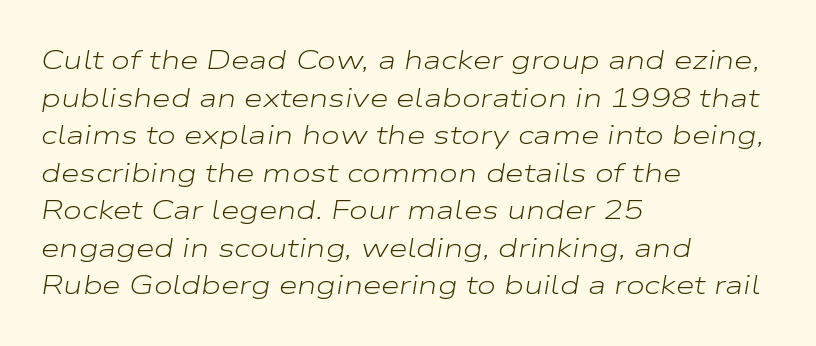
The image shows 27 px text type, italic (leaning right); set left-aligned, normal line spacing (1.39x), normal letter spacing, not underlined.
